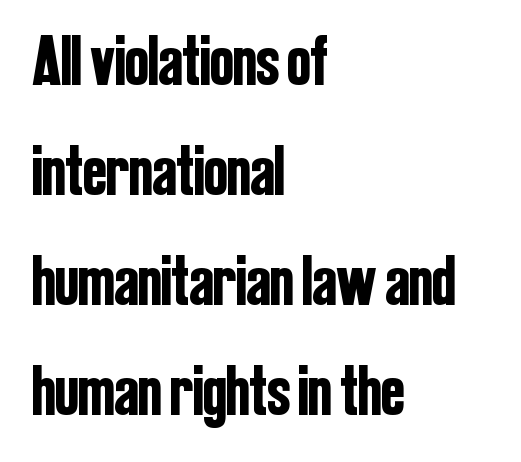
Nothing unusual about the tracking: characters are spaced as the font intends. Check the space under the baseline: it is left empty. Note the varied advance widths — an 'i' is clearly narrower than an 'm'. The type family on display is of the sans-serif kind.
